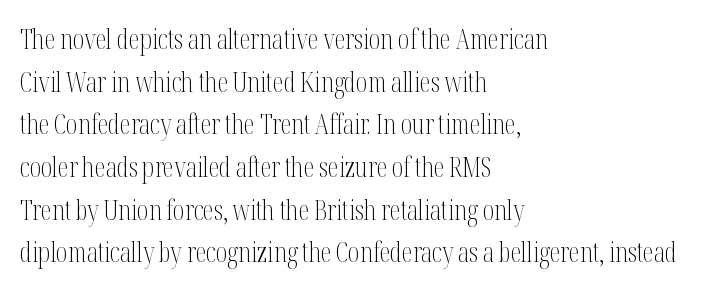
Q: Is the text bold? A: No.
Q: Is the text italic (slanted)? A: No, it is upright.
Q: Is the text underlined? A: No.
Q: How is the paragraph aligned? A: Left-aligned.
Q: Is the spacing between letters normal or unusually wide? A: Normal.
Q: Is the spacing between lines tight, normal or loose? A: Normal.
